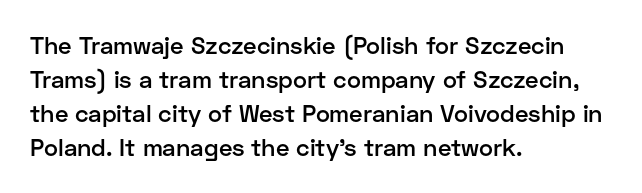
Q: Is the text bold? A: Semi-bold.
Q: Is the text italic (slanted)? A: No, it is upright.
Q: Is the text underlined? A: No.
Q: How is the paragraph aligned? A: Left-aligned.
Q: Is the spacing between letters normal or unusually wide? A: Normal.
Q: Is the spacing between lines tight, normal or loose? A: Normal.
